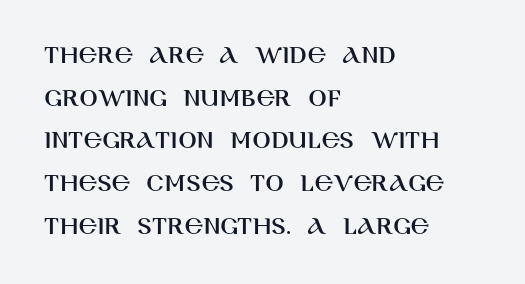
{"italic": "no", "underline": "no", "align": "left", "line_spacing": "normal", "line_spacing_ratio": 1.58, "letter_spacing": "normal", "letter_spacing_em": 0.0, "glyph_px": 27}
